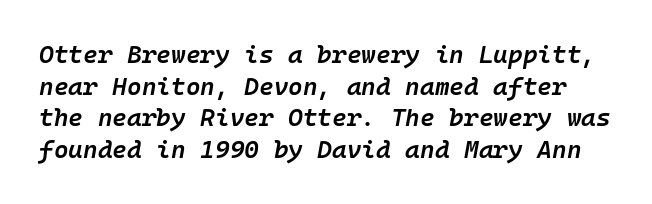
Regular leading. These lines keep a tight, regular rhythm from letter to letter. Each row of text sits above clean, open space. This sample uses an oblique cut, with every glyph tilted off the vertical.
